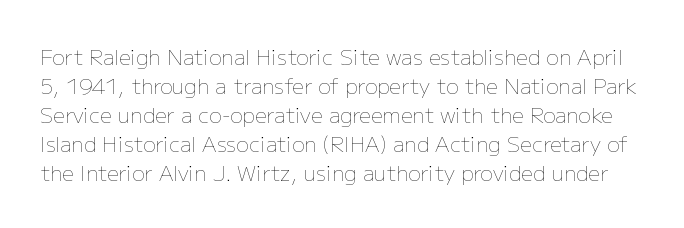
{"italic": "no", "bold": "no", "underline": "no", "line_spacing": "normal", "line_spacing_ratio": 1.38, "letter_spacing": "normal", "letter_spacing_em": 0.0, "glyph_px": 21}
